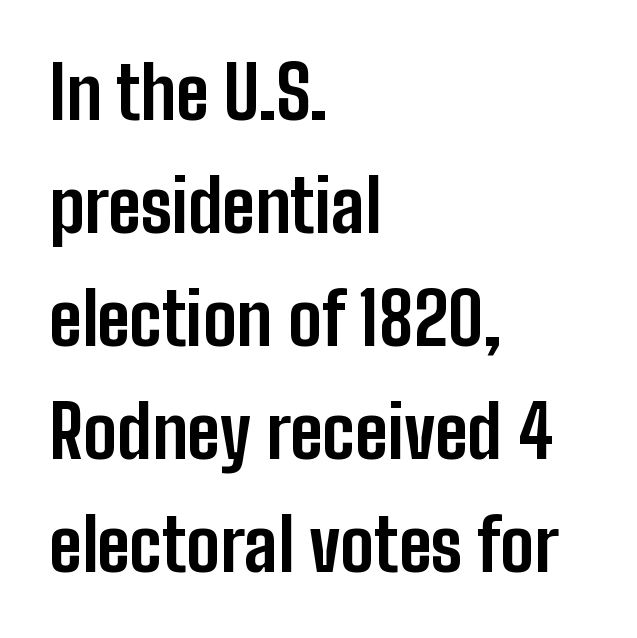
The image shows 72 px bold, condensed sans-serif type, upright; set left-aligned, normal line spacing (1.57x), normal letter spacing, not underlined; low stroke contrast and a medium x-height.
